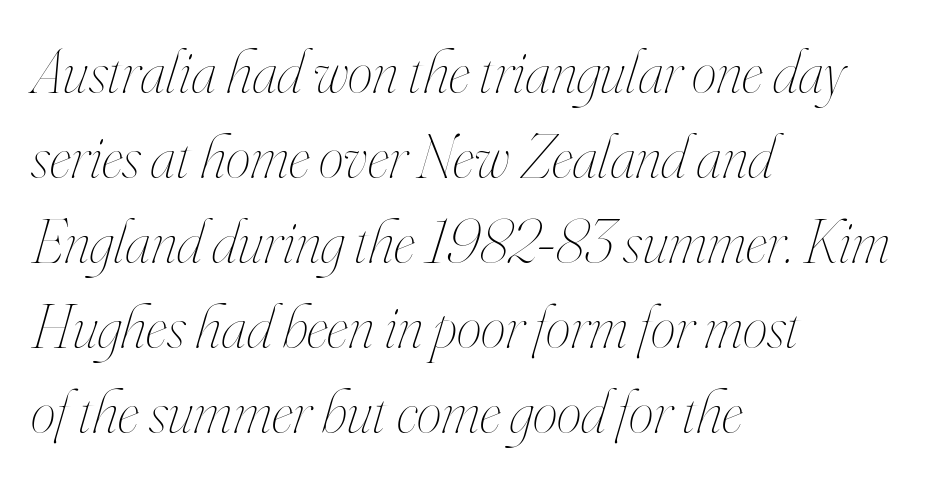
The image shows 63 px thin, condensed type, italic (leaning right); set left-aligned, normal line spacing (1.35x), normal letter spacing, not underlined; high stroke contrast and a small x-height.
